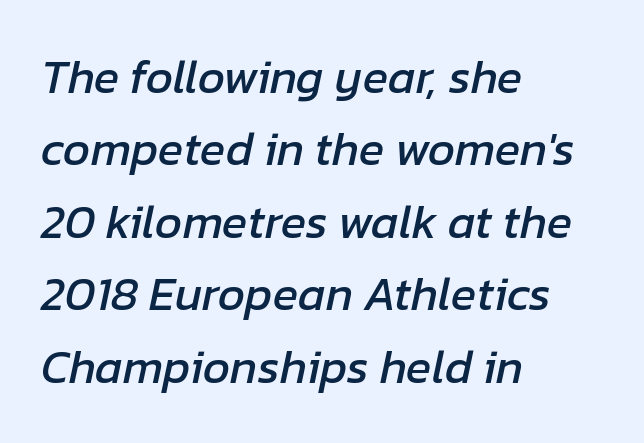
Q: Is the text italic (slanted)? A: Yes, it leans right by about 12 degrees.
Q: Is the text underlined? A: No.
Q: How is the paragraph aligned? A: Left-aligned.
Q: Is the spacing between letters normal or unusually wide? A: Normal.
Q: Is the spacing between lines tight, normal or loose? A: Normal.
Q: Width (condensed, normal, or wide)? A: Normal.
Q: Stroke contrast? A: Low.
Q: x-height? A: Medium.
Q: Monospaced? A: No.
